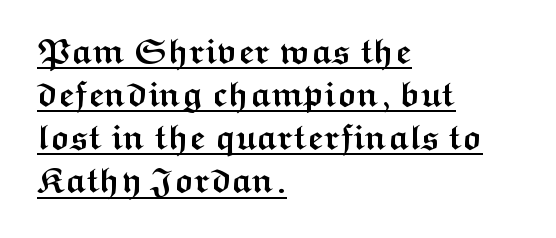
The image shows 35 px semibold, wide sans-serif type, upright; set left-aligned, line spacing 1.23x, normal letter spacing, underlined; medium stroke contrast and a medium x-height.
